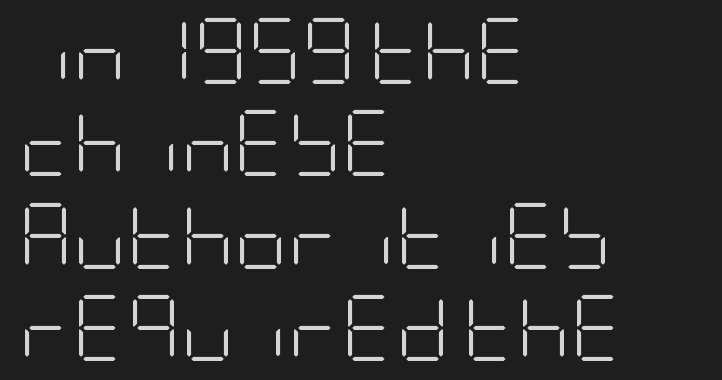
{"serif": "no", "italic": "no", "bold": "no", "weight": "light", "width": "condensed", "stroke_contrast": "low", "x_height": "large", "underline": "no", "align": "left", "line_spacing": "normal", "line_spacing_ratio": 1.4, "letter_spacing": "normal", "letter_spacing_em": 0.0, "glyph_px": 66}
